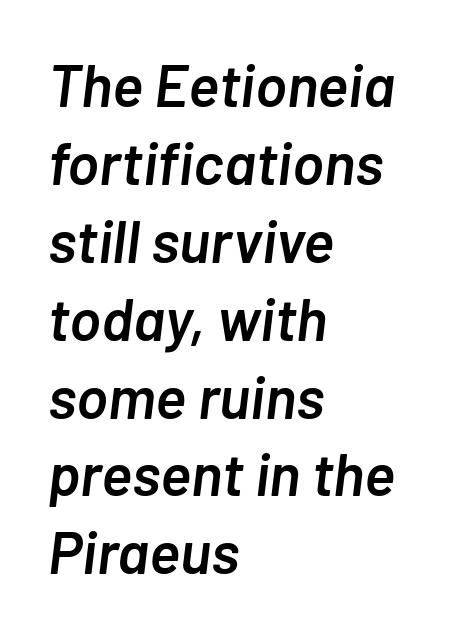
Q: Is the text bold? A: Semi-bold.
Q: Is the text italic (slanted)? A: Yes, it leans right by about 7 degrees.
Q: Is the text underlined? A: No.
Q: How is the paragraph aligned? A: Left-aligned.
Q: Is the spacing between letters normal or unusually wide? A: Normal.
Q: Is the spacing between lines tight, normal or loose? A: Normal.
Q: Width (condensed, normal, or wide)? A: Normal.
Q: Stroke contrast? A: Low.
Q: x-height? A: Medium.
Q: Monospaced? A: No.
